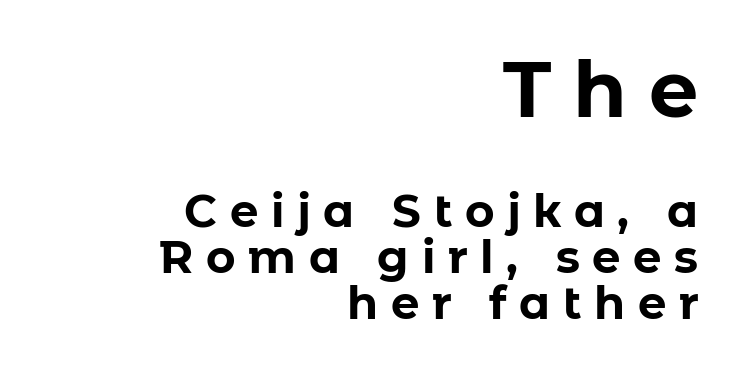
The typesetting leans heavy: a genuine bold. Very little white space separates one row of letters from the next. Glyph-to-glyph distance is far greater than everyday printed text. One-word summary of the alignment: right.
